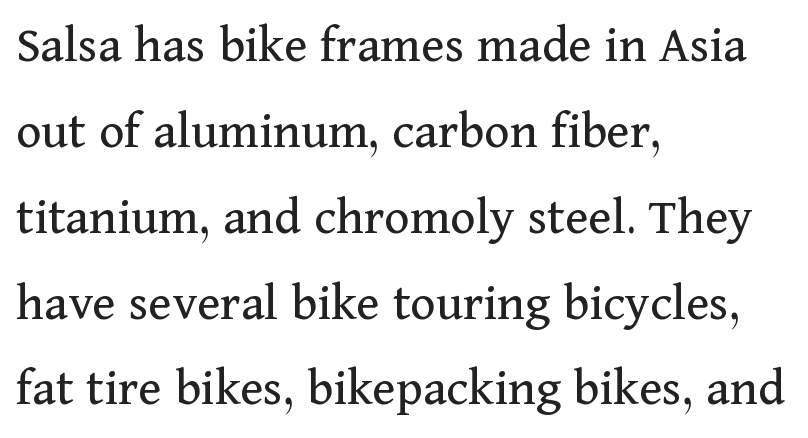
The image shows 54 px regular-weight serif type, upright; set left-aligned, normal line spacing (1.59x), normal letter spacing, not underlined; medium stroke contrast and a medium x-height.
